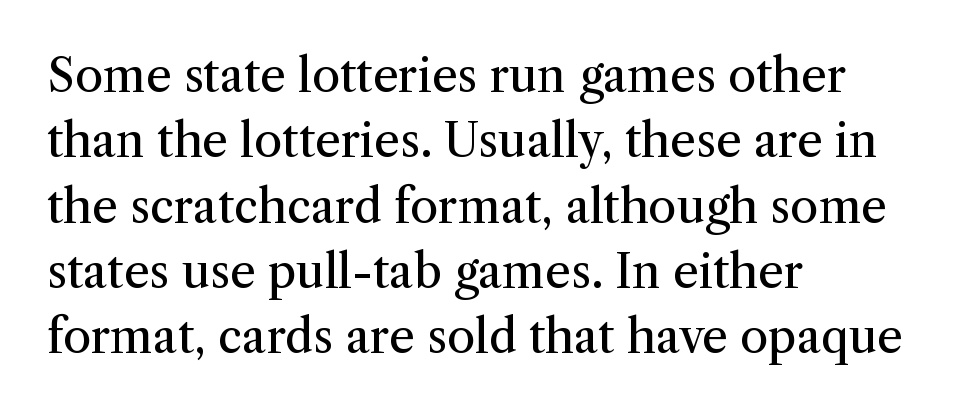
The letters stand straight up with perfectly vertical stems. Look at the bottom of the vertical strokes: they flare into serifs here. This rendering uses left alignment, leaving the right contour irregular. Reading down the column, the eye jumps a familiar distance to each next line. Compared with typical body copy, the letter spacing here is the same. Descenders hang freely into open space.
